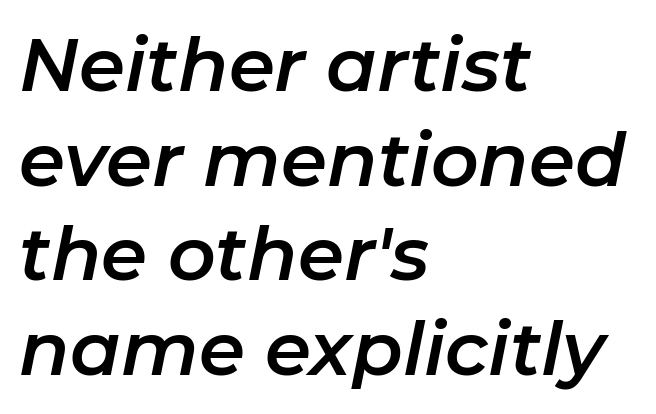
The setting favours the left margin, as ordinary paragraphs usually do. Rule under the text: the space is simply empty. Designer's note — italics engaged. The letters advance in unequal steps, a hallmark of proportional type. Summary of vertical rhythm: regular, with standard interline spacing. Does extra space separate the letters? No, they use regular spacing.
